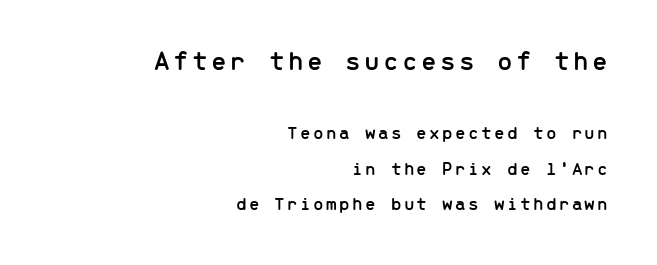
{"serif": "no", "italic": "no", "width": "normal", "stroke_contrast": "low", "x_height": "medium", "monospaced": "yes", "underline": "no", "align": "right", "line_spacing_ratio": 1.88, "larger_block": "first", "size_ratio": 1.47, "glyph_px": 28}
